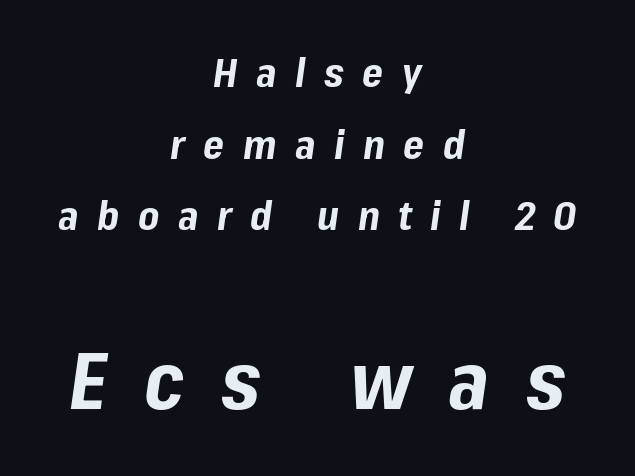
Q: Is the text bold? A: Yes.
Q: Is the text italic (slanted)? A: Yes, it leans right by about 8 degrees.
Q: Is the text underlined? A: No.
Q: How is the paragraph aligned? A: Centered.
Q: Is the spacing between letters normal or unusually wide? A: Unusually wide.
Q: Which block of text is set in a larger size, the first (top) or the second (bottom)? A: The second (bottom) one.
Q: Width (condensed, normal, or wide)? A: Normal.
Q: Stroke contrast? A: Low.
Q: x-height? A: Medium.
Q: Monospaced? A: No.
